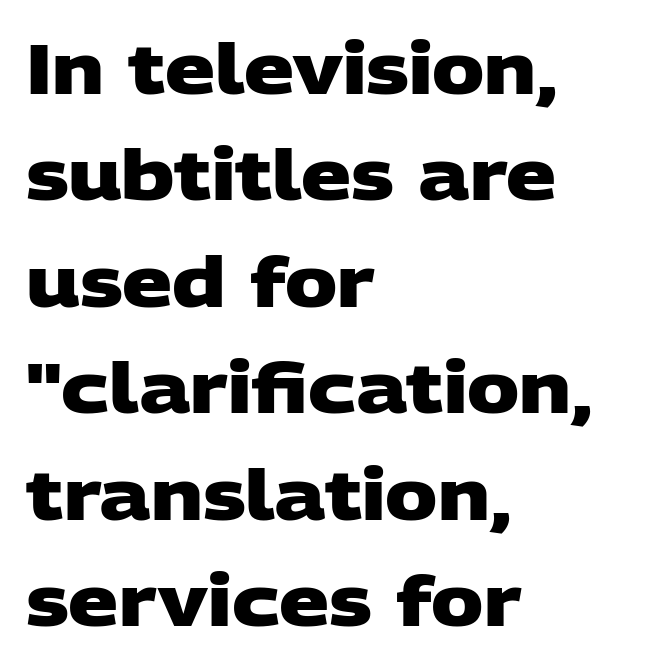
Serif or sans? Sans — the stroke terminals are bare. Strong, thick strokes mark this as bold type. The text block is weighted toward the left margin, trailing off unevenly rightward. Nobody drew a line under any word here. The passage shown is typed in a proportional face where columns would drift. A normal amount of white space separates one row of letters from the next.
